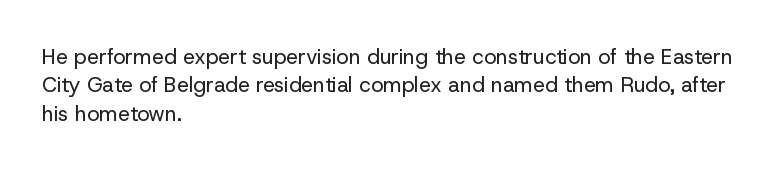
Q: Is the text bold? A: No.
Q: Is the text italic (slanted)? A: No, it is upright.
Q: Is the text underlined? A: No.
Q: How is the paragraph aligned? A: Left-aligned.
Q: Is the spacing between letters normal or unusually wide? A: Normal.
Q: Is the spacing between lines tight, normal or loose? A: Normal.
